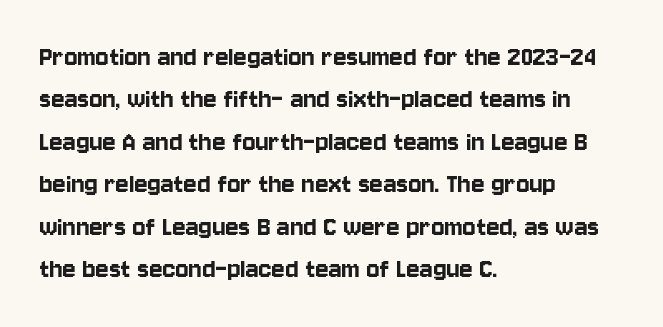
Q: Is the text italic (slanted)? A: No, it is upright.
Q: Is the typeface a serif or a sans-serif typeface? A: Sans-serif.
Q: Is the text underlined? A: No.
Q: How is the paragraph aligned? A: Left-aligned.
Q: Is the spacing between letters normal or unusually wide? A: Normal.
Q: Is the spacing between lines tight, normal or loose? A: Normal.
Q: Width (condensed, normal, or wide)? A: Condensed.
Q: Stroke contrast? A: Low.
Q: x-height? A: Large.
Q: Monospaced? A: No.
